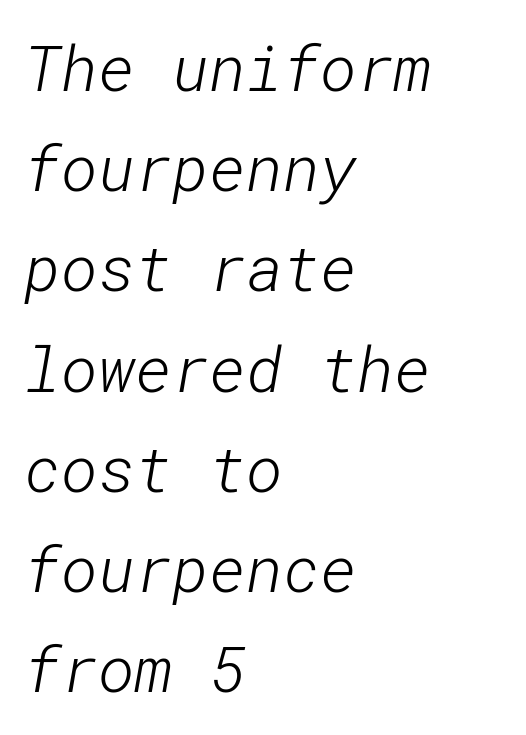
{"serif": "no", "bold": "no", "weight": "light", "width": "normal", "stroke_contrast": "low", "x_height": "medium", "underline": "no", "align": "left", "line_spacing": "normal", "line_spacing_ratio": 1.59, "letter_spacing": "normal", "letter_spacing_em": 0.0, "glyph_px": 63}
